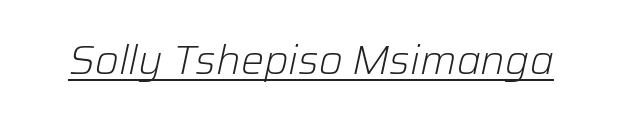
The image shows 41 px light type, italic (leaning right); set normal letter spacing, underlined; low stroke contrast and a medium x-height.
